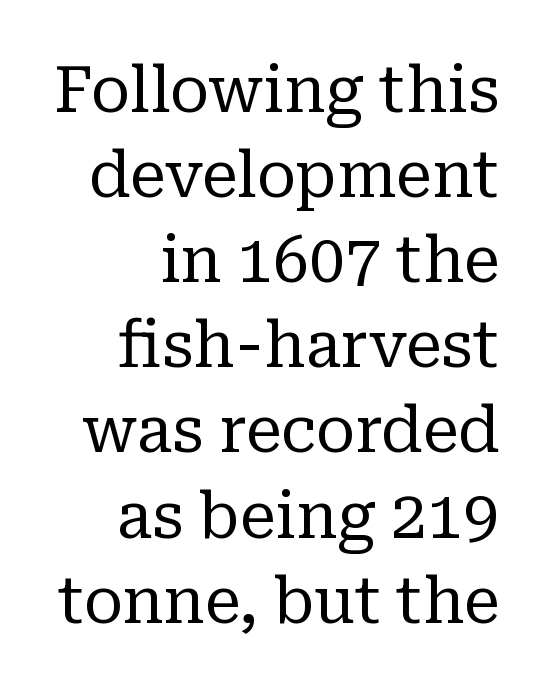
{"serif": "yes", "italic": "no", "bold": "no", "weight": "regular", "width": "normal", "stroke_contrast": "low", "x_height": "medium", "monospaced": "no", "underline": "no", "line_spacing": "normal", "line_spacing_ratio": 1.33, "letter_spacing": "normal", "letter_spacing_em": 0.0, "glyph_px": 64}
